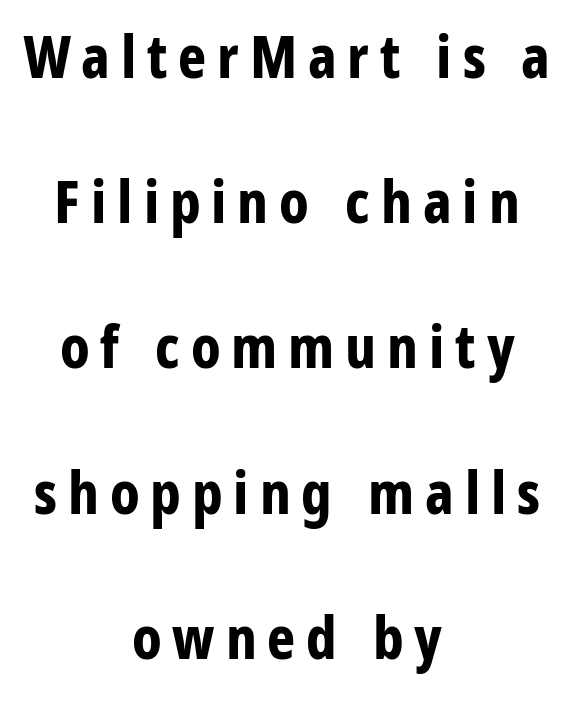
The image shows 60 px bold, condensed sans-serif type, upright; set centered, loose line spacing (2.42x), not underlined; low stroke contrast and a large x-height.
